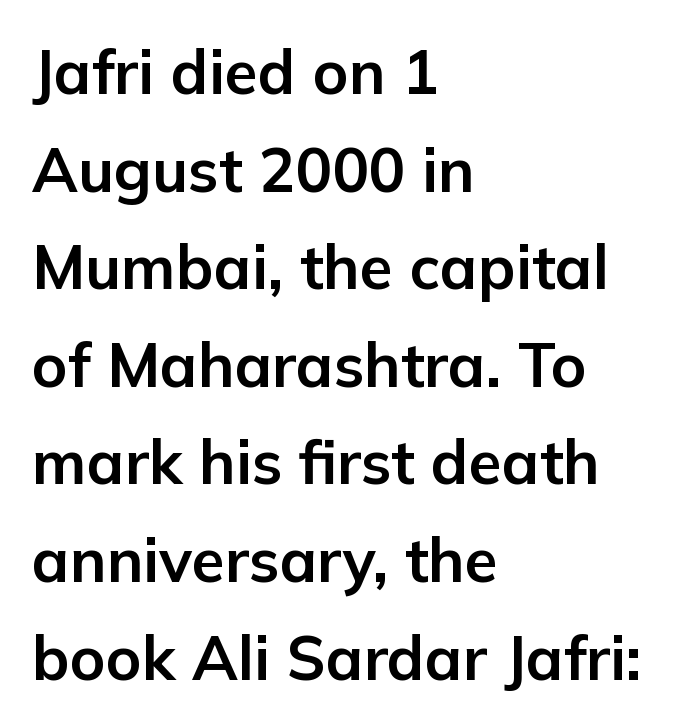
{"serif": "no", "italic": "no", "bold": "yes", "weight": "bold", "width": "normal", "stroke_contrast": "low", "x_height": "medium", "monospaced": "no", "underline": "no", "align": "left", "line_spacing": "normal", "line_spacing_ratio": 1.6, "letter_spacing": "normal", "letter_spacing_em": 0.0, "glyph_px": 61}
